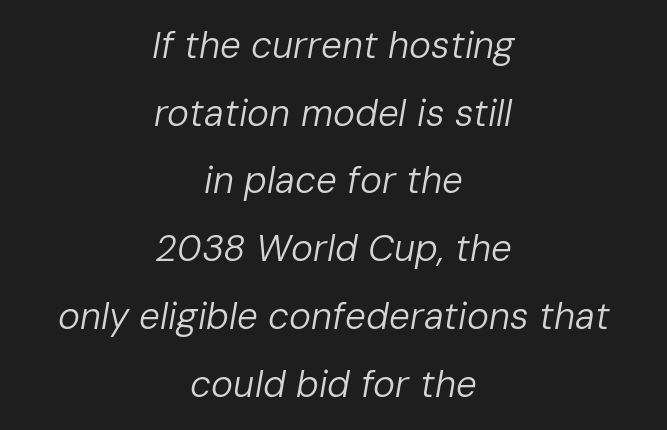
The image shows 37 px regular-weight type, italic (leaning right); set centered, line spacing 1.83x, normal letter spacing, not underlined; low stroke contrast and a medium x-height.
